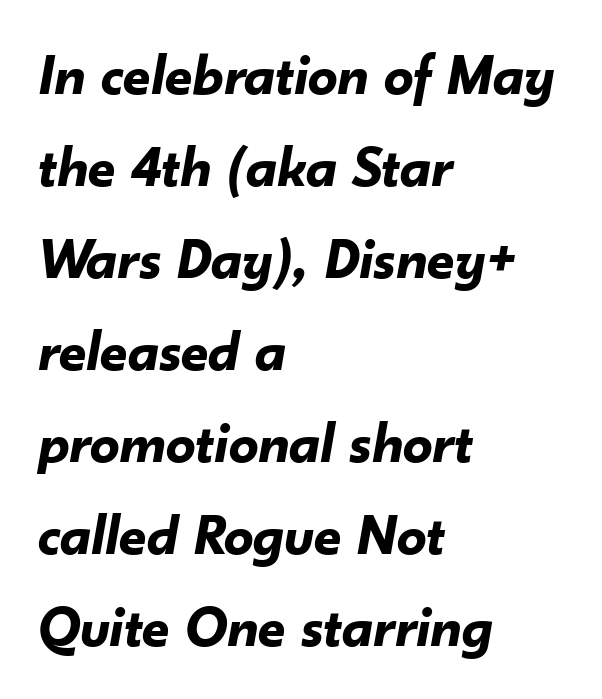
The image shows 59 px bold type, italic (leaning right); set left-aligned, normal line spacing (1.56x), normal letter spacing, not underlined; low stroke contrast and a small x-height.
